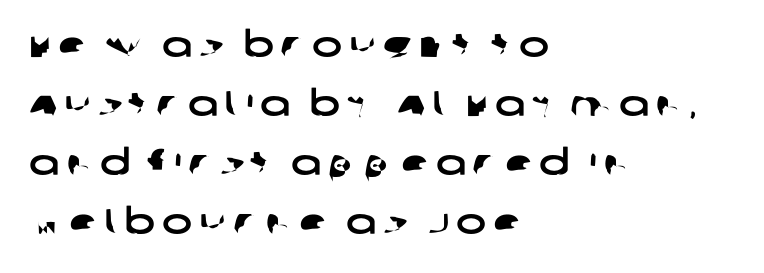
The image shows 36 px wide sans-serif type; set left-aligned, normal line spacing (1.64x), not underlined; low stroke contrast and a large x-height.
